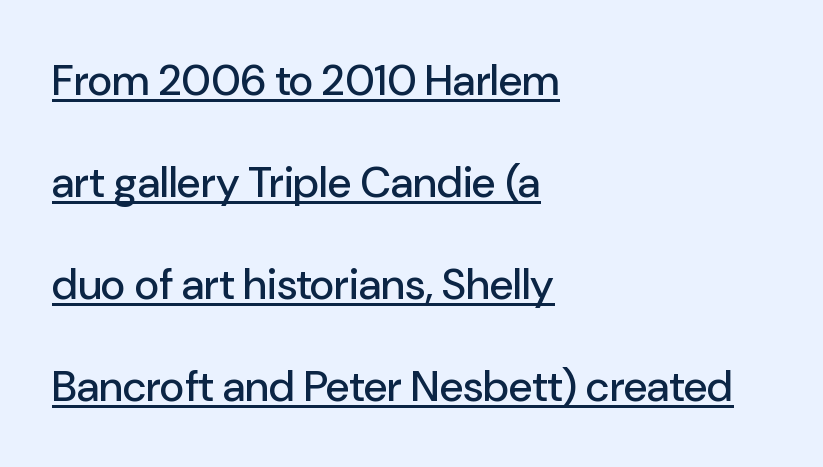
Q: Is the text italic (slanted)? A: No, it is upright.
Q: Is the typeface a serif or a sans-serif typeface? A: Sans-serif.
Q: Is the text underlined? A: Yes.
Q: How is the paragraph aligned? A: Left-aligned.
Q: Is the spacing between letters normal or unusually wide? A: Normal.
Q: Is the spacing between lines tight, normal or loose? A: Loose.
Q: Width (condensed, normal, or wide)? A: Normal.
Q: Stroke contrast? A: Low.
Q: x-height? A: Medium.
Q: Monospaced? A: No.
